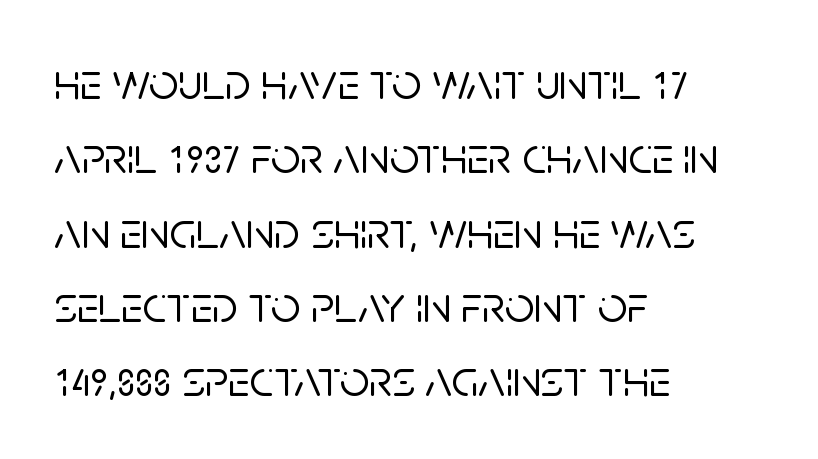
The image shows 52 px sans-serif type, upright; set left-aligned, normal line spacing (1.43x), normal letter spacing, not underlined; low stroke contrast and a large x-height.
